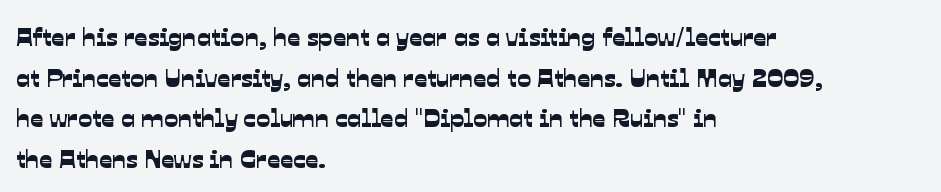
The image shows 26 px text type; set left-aligned, normal line spacing (1.56x), normal letter spacing, not underlined.
